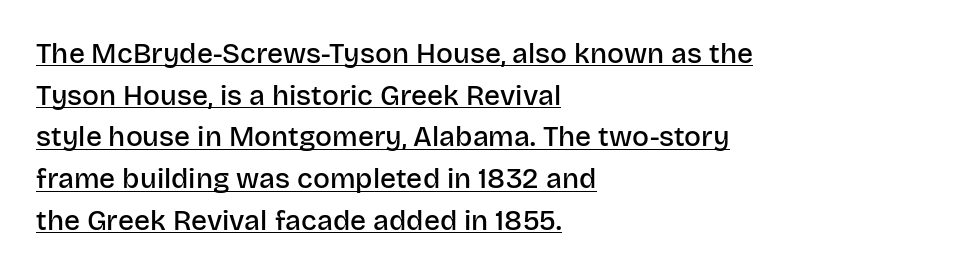
{"serif": "no", "italic": "no", "bold": "semi", "weight": "semibold", "width": "normal", "stroke_contrast": "low", "x_height": "large", "monospaced": "no", "underline": "yes", "align": "left", "line_spacing": "normal", "line_spacing_ratio": 1.49, "letter_spacing": "normal", "letter_spacing_em": 0.0, "glyph_px": 28}
